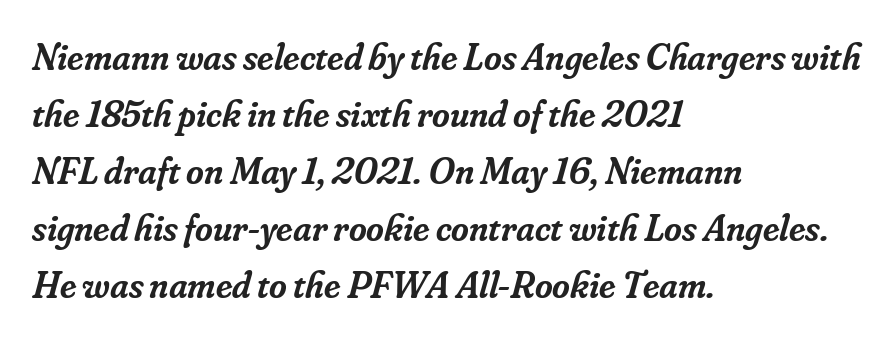
The image shows 38 px semibold serif type, italic (leaning right); set left-aligned, normal line spacing (1.5x), normal letter spacing, not underlined; low stroke contrast and a small x-height.
